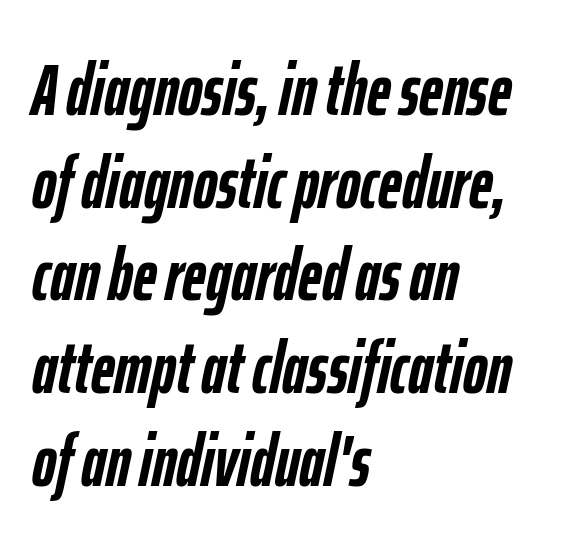
The image shows 73 px semibold, condensed type, italic (leaning right); set left-aligned, normal line spacing (1.27x), normal letter spacing, not underlined; low stroke contrast and a medium x-height.
